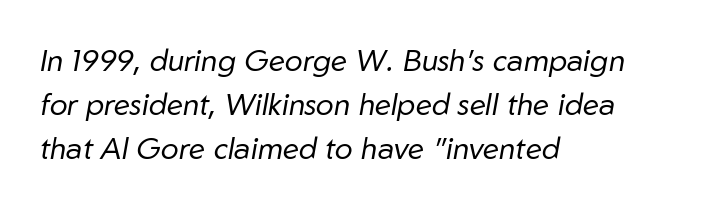
Q: Is the text bold? A: No.
Q: Is the text italic (slanted)? A: Yes, it leans right by about 10 degrees.
Q: Is the text underlined? A: No.
Q: How is the paragraph aligned? A: Left-aligned.
Q: Is the spacing between letters normal or unusually wide? A: Normal.
Q: Is the spacing between lines tight, normal or loose? A: Normal.
Q: Width (condensed, normal, or wide)? A: Normal.
Q: Stroke contrast? A: Low.
Q: x-height? A: Medium.
Q: Monospaced? A: No.
